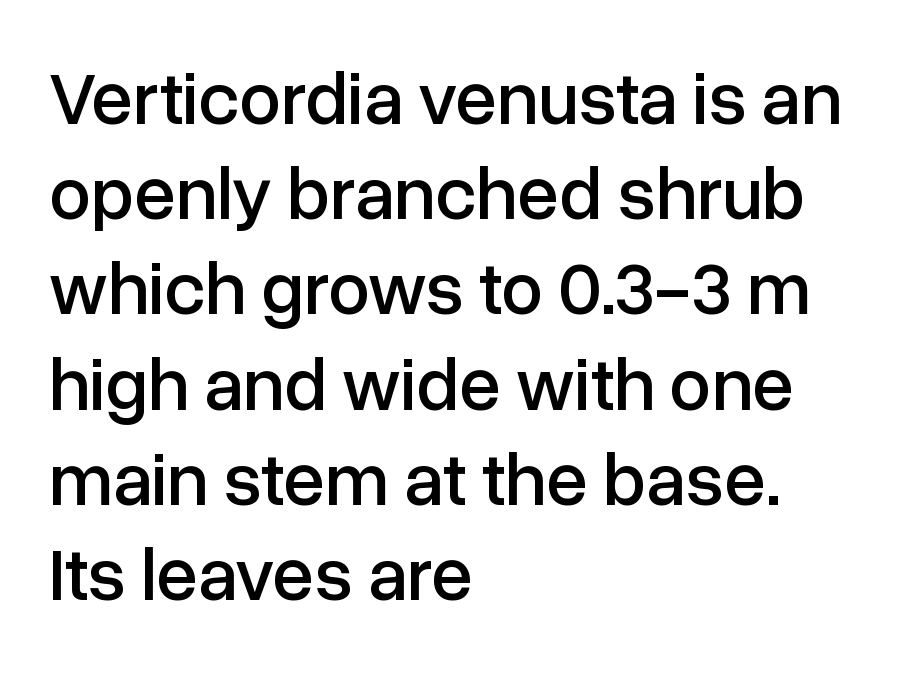
Q: Is the text italic (slanted)? A: No, it is upright.
Q: Is the typeface a serif or a sans-serif typeface? A: Sans-serif.
Q: Is the text underlined? A: No.
Q: How is the paragraph aligned? A: Left-aligned.
Q: Is the spacing between letters normal or unusually wide? A: Normal.
Q: Is the spacing between lines tight, normal or loose? A: Normal.
Q: Width (condensed, normal, or wide)? A: Normal.
Q: Stroke contrast? A: Low.
Q: x-height? A: Medium.
Q: Monospaced? A: No.
